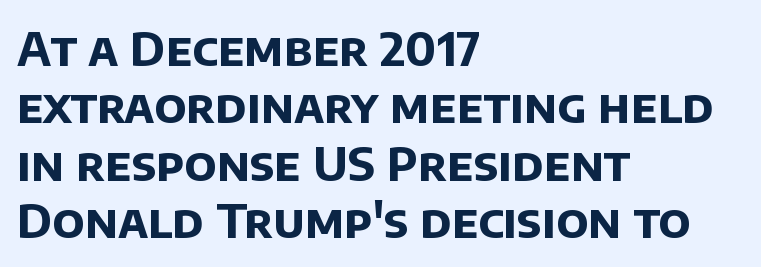
These lines are rendered in a variable-pitch font. Notice how the passage keeps a crisp vertical edge on the left only. Default kerning and tracking; the words read as compact shapes. Classification — sans serif.
